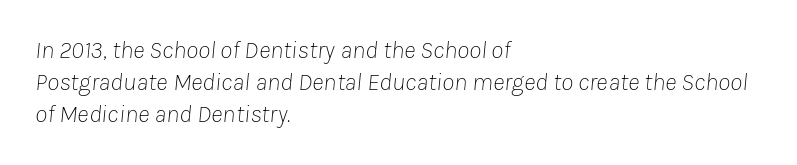
{"italic": "yes", "lean": "right", "slant_degrees": 8, "bold": "no", "underline": "no", "align": "left", "line_spacing": "normal", "line_spacing_ratio": 1.29, "letter_spacing": "normal", "letter_spacing_em": 0.0, "glyph_px": 25}
